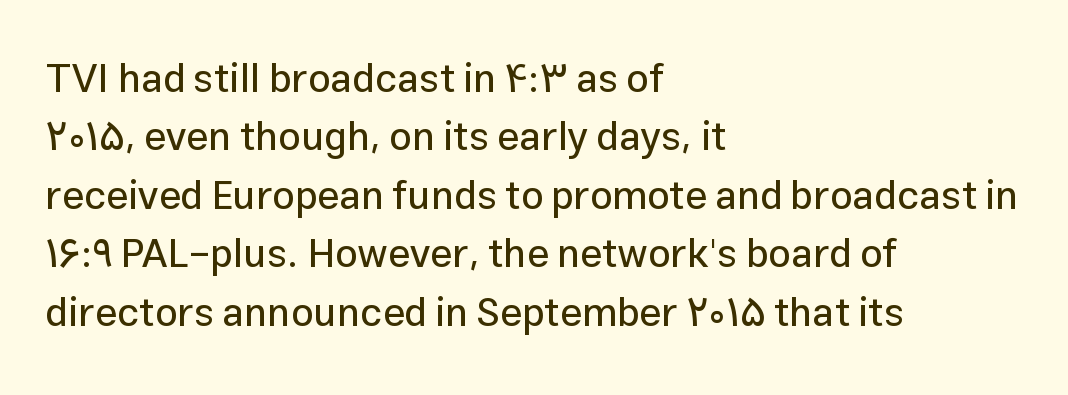
{"serif": "no", "italic": "no", "width": "normal", "stroke_contrast": "low", "x_height": "medium", "monospaced": "no", "underline": "no", "align": "left", "line_spacing": "normal", "line_spacing_ratio": 1.46, "letter_spacing": "normal", "letter_spacing_em": 0.0, "glyph_px": 40}
